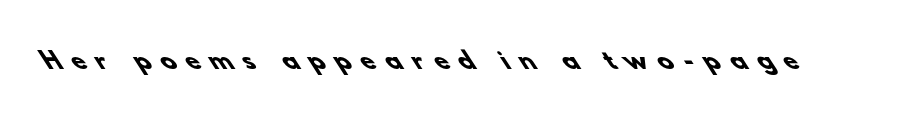
The glyphs have the mass of a bold cut. Substantial extra tracking has been applied to these lines. The area under the type is left untouched.
